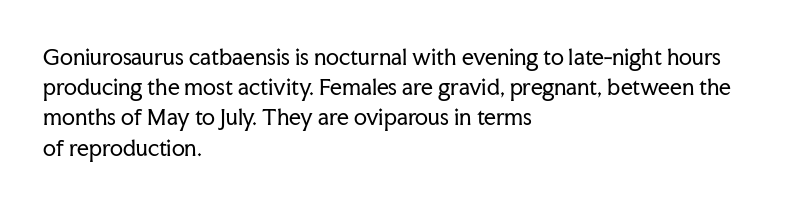
Regarding leading, the lines here are spaced in the standard way. Underline: absent. A classic flush-left, rag-right setting is used for this passage. Every character sits straight up, as roman type does.
